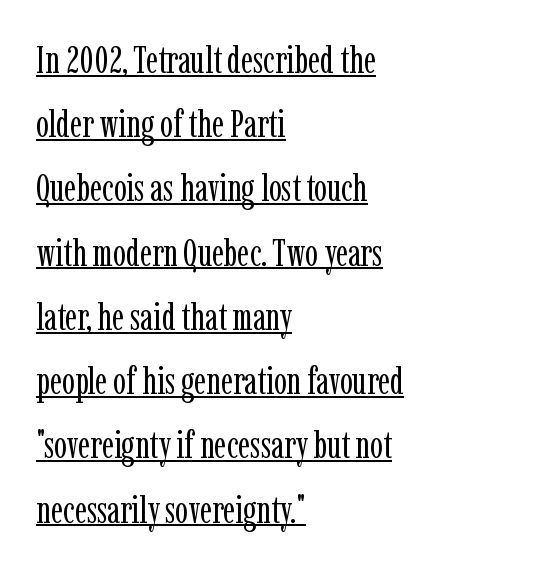
Q: Is the text bold? A: No.
Q: Is the text italic (slanted)? A: No, it is upright.
Q: Is the typeface a serif or a sans-serif typeface? A: Serif.
Q: Is the text underlined? A: Yes.
Q: How is the paragraph aligned? A: Left-aligned.
Q: Is the spacing between letters normal or unusually wide? A: Normal.
Q: Is the spacing between lines tight, normal or loose? A: Normal.
Q: Width (condensed, normal, or wide)? A: Condensed.
Q: Stroke contrast? A: Low.
Q: x-height? A: Medium.
Q: Monospaced? A: No.
